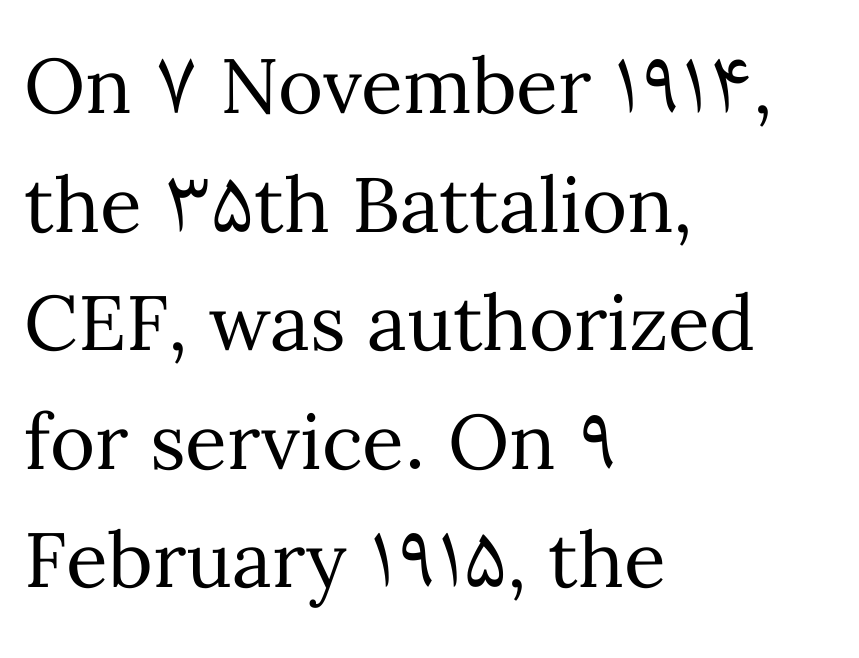
Q: Is the text bold? A: No.
Q: Is the text italic (slanted)? A: No, it is upright.
Q: Is the text underlined? A: No.
Q: How is the paragraph aligned? A: Left-aligned.
Q: Is the spacing between letters normal or unusually wide? A: Normal.
Q: Is the spacing between lines tight, normal or loose? A: Normal.
Q: Width (condensed, normal, or wide)? A: Normal.
Q: Stroke contrast? A: Medium.
Q: x-height? A: Medium.
Q: Monospaced? A: No.
